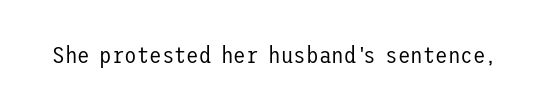
{"italic": "no", "bold": "no", "underline": "no", "letter_spacing": "normal", "letter_spacing_em": 0.0, "glyph_px": 23}
